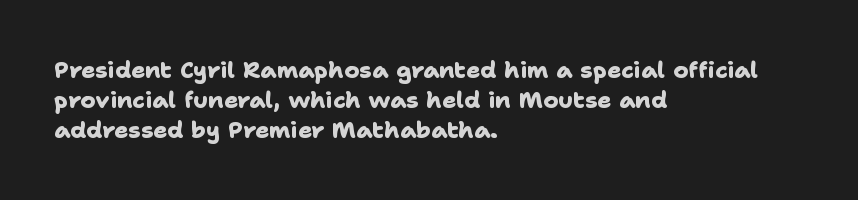
The string is rendered with underlining switched off. The vertical gap from one line to the next is medium. Where is the straight margin? On the left. Short note: letters normally spaced. These lines carry a lot of weight — the face is fully bold.
